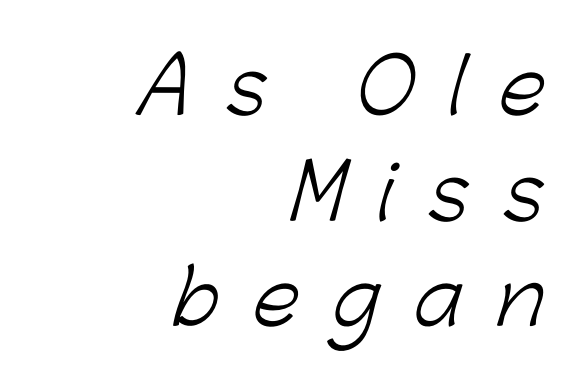
Q: Is the text bold? A: No.
Q: Is the typeface a serif or a sans-serif typeface? A: Sans-serif.
Q: Is the text underlined? A: No.
Q: How is the paragraph aligned? A: Right-aligned.
Q: Is the spacing between letters normal or unusually wide? A: Unusually wide.
Q: Is the spacing between lines tight, normal or loose? A: Normal.
Q: Width (condensed, normal, or wide)? A: Normal.
Q: Stroke contrast? A: Low.
Q: x-height? A: Medium.
Q: Monospaced? A: No.
